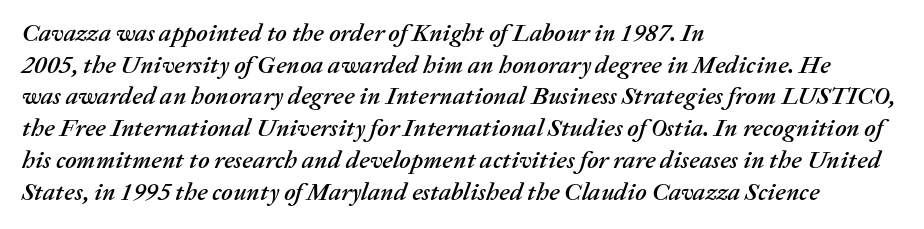
The rendering keeps characters at their native spacing. The words here are not underlined. What's the leading like? Ordinary, nothing unusual. Yep, that's italic — everything's leaning. The paragraph has a hard left edge and a soft right edge.
